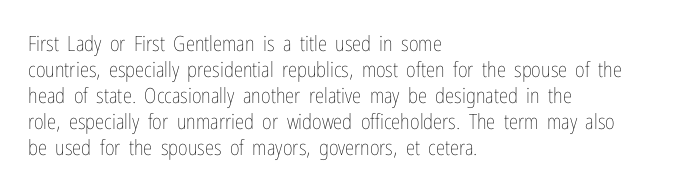
The image shows 21 px text type, upright; set left-aligned, line spacing 1.24x, normal letter spacing, not underlined.
